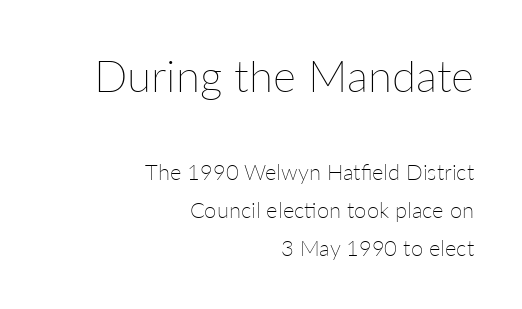
Between one letter and the next there's only the usual sliver of space. Think of a printed novel: that variable character pitch is what you see here. Alignment: flush right. Reading top to bottom, the characters get smaller at the block break.
